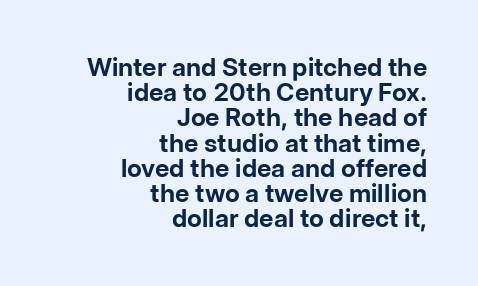
Compared with typical body copy, the letter spacing here is the same. It's the straight-up-and-down kind of type. Notice how the passage keeps a crisp vertical edge on the right only. The area under the type is left untouched. Vertically, the passage feels compressed, each row crowding the next.
